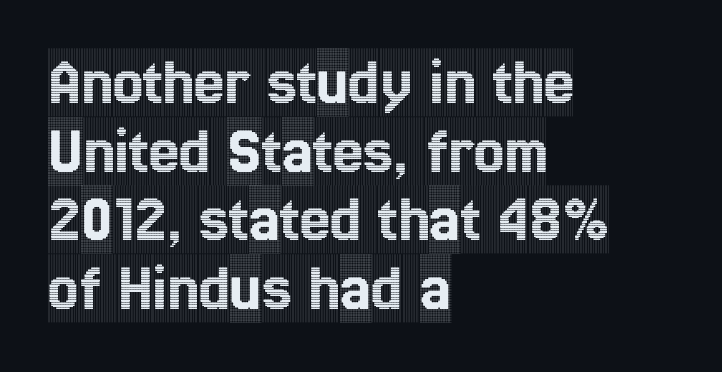
The gaps between neighbouring characters are ordinary and unremarkable. The glyphs are unaccompanied by any horizontal stroke below them. Is there much room between lines? No — they nearly touch. Examine the stroke ends and you'll spot serifs.
